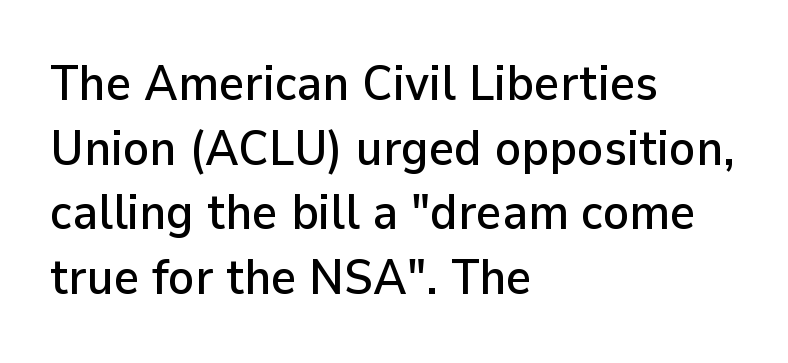
The image shows 49 px sans-serif type, upright; set left-aligned, normal line spacing (1.32x), normal letter spacing, not underlined; low stroke contrast and a medium x-height.
